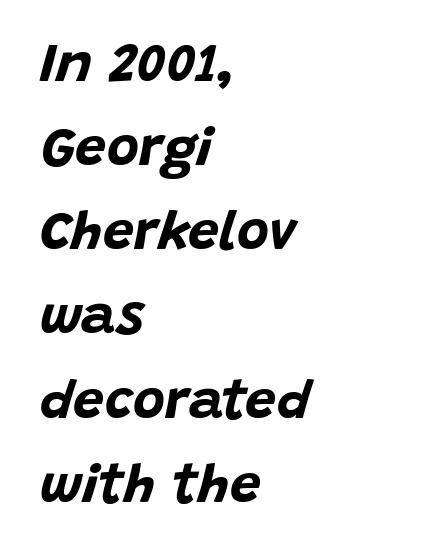
Q: Is the text bold? A: Yes.
Q: Is the text italic (slanted)? A: Yes, it leans right by about 15 degrees.
Q: Is the text underlined? A: No.
Q: How is the paragraph aligned? A: Left-aligned.
Q: Is the spacing between letters normal or unusually wide? A: Normal.
Q: Is the spacing between lines tight, normal or loose? A: Normal.
Q: Width (condensed, normal, or wide)? A: Normal.
Q: Stroke contrast? A: Low.
Q: x-height? A: Large.
Q: Monospaced? A: No.
